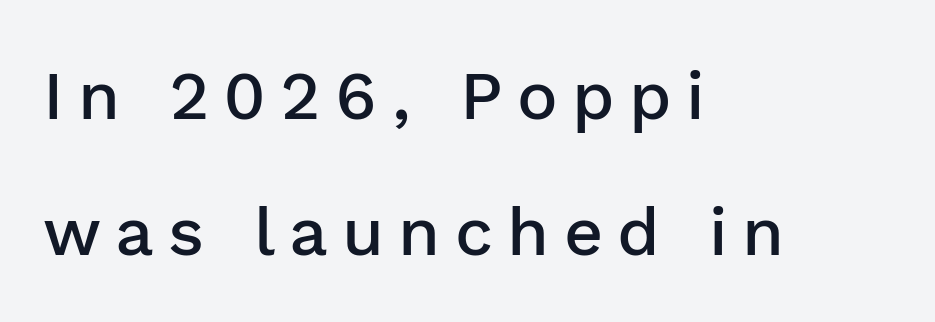
Q: Is the text bold? A: Semi-bold.
Q: Is the text italic (slanted)? A: No, it is upright.
Q: Is the typeface a serif or a sans-serif typeface? A: Sans-serif.
Q: Is the text underlined? A: No.
Q: How is the paragraph aligned? A: Left-aligned.
Q: Is the spacing between letters normal or unusually wide? A: Unusually wide.
Q: Is the spacing between lines tight, normal or loose? A: Loose.
Q: Width (condensed, normal, or wide)? A: Normal.
Q: Stroke contrast? A: Low.
Q: x-height? A: Medium.
Q: Monospaced? A: No.
